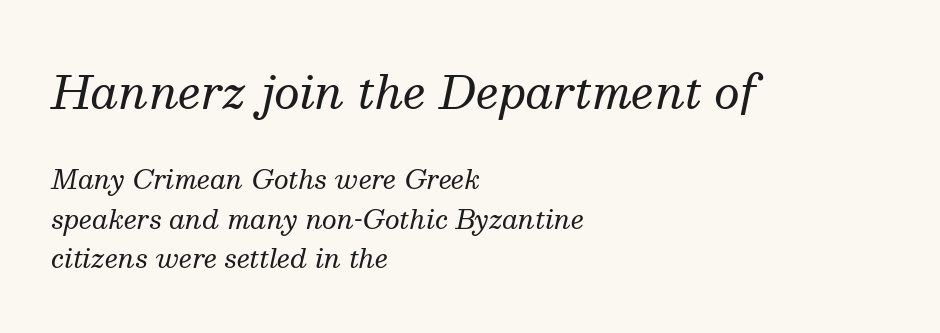
The image shows 45 px regular-weight serif type, italic (leaning right); set left-aligned, normal line spacing (1.52x), normal letter spacing, not underlined; the first (top) block is 1.73x larger; medium stroke contrast and a medium x-height.
